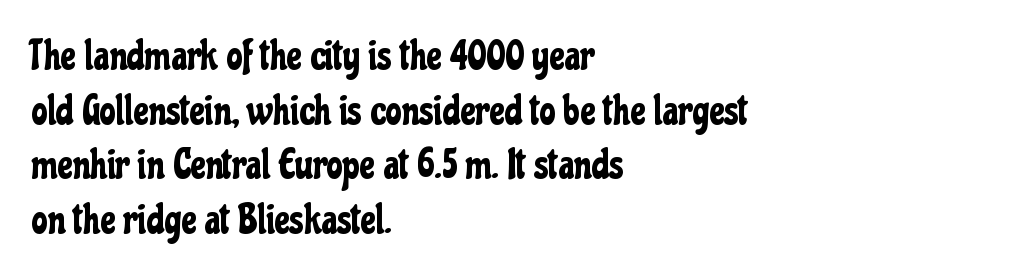
The image shows 41 px condensed sans-serif type, upright; set left-aligned, normal line spacing (1.33x), normal letter spacing, not underlined; low stroke contrast and a medium x-height.
